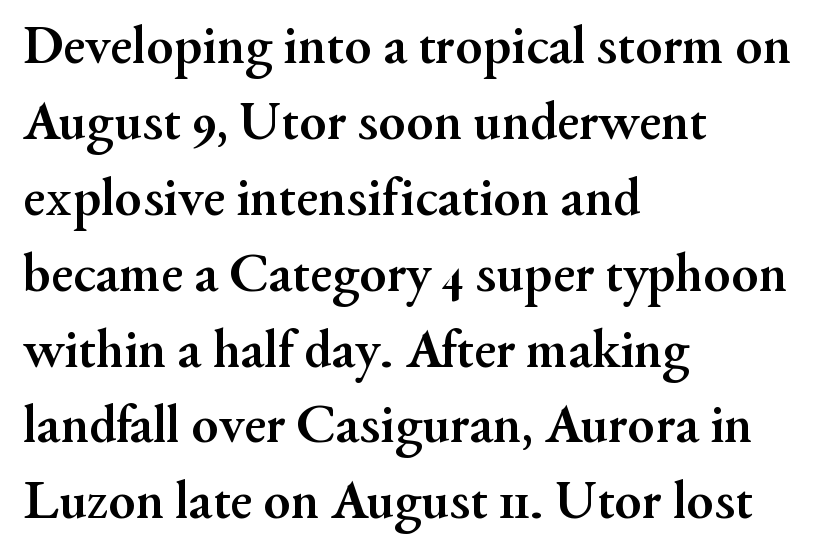
The text was rendered using a seriffed face with decorative stroke endings. The specimen reads as upright at a glance. Students, observe: this is what conventionally led text looks like. Beneath every word, the page is bare. The passage shown is typed in a proportional face where columns would drift.
